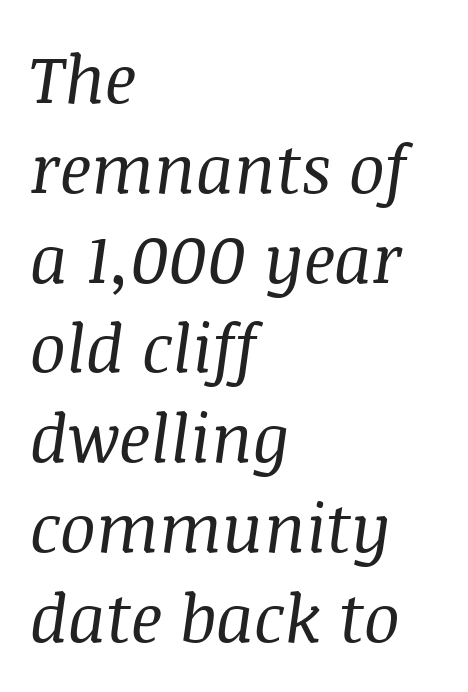
Observe the lean: these are italic letterforms. The leading is moderate, giving the passage an even texture. Yep, those are serifs on the letters. Spacing verdict: proportional, widths tailored to each character. Weight: not bold — regular or lighter.
